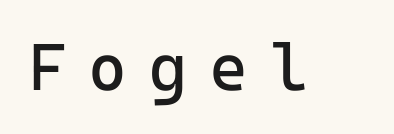
{"serif": "no", "italic": "no", "bold": "no", "weight": "regular", "width": "normal", "stroke_contrast": "low", "x_height": "medium", "monospaced": "yes", "underline": "no", "letter_spacing": "wide", "letter_spacing_em": 0.33, "glyph_px": 66}
